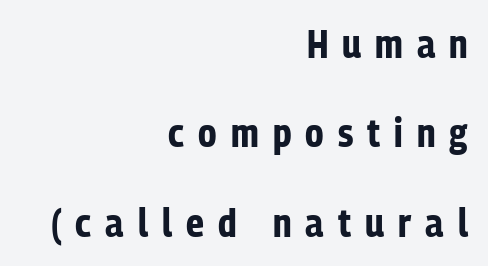
{"serif": "no", "italic": "no", "bold": "yes", "weight": "bold", "width": "condensed", "stroke_contrast": "low", "x_height": "medium", "monospaced": "no", "underline": "no", "align": "right", "line_spacing": "loose", "line_spacing_ratio": 2.29, "letter_spacing": "wide", "letter_spacing_em": 0.36, "glyph_px": 39}
